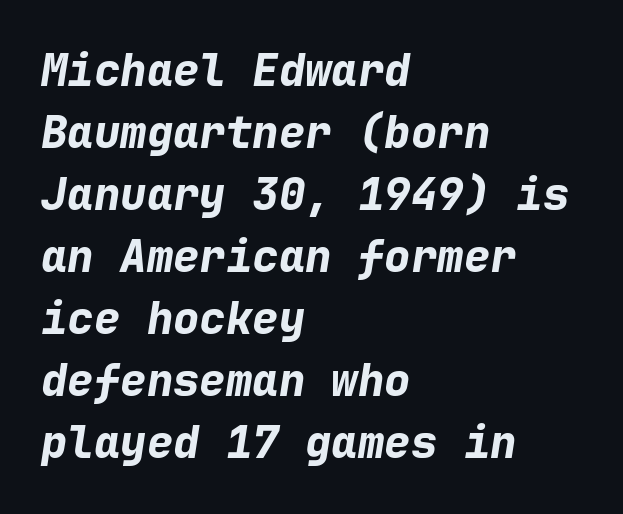
Q: Is the text bold? A: Yes.
Q: Is the text italic (slanted)? A: Yes, it leans right by about 9 degrees.
Q: Is the text underlined? A: No.
Q: How is the paragraph aligned? A: Left-aligned.
Q: Is the spacing between letters normal or unusually wide? A: Normal.
Q: Is the spacing between lines tight, normal or loose? A: Normal.
Q: Width (condensed, normal, or wide)? A: Normal.
Q: Stroke contrast? A: Low.
Q: x-height? A: Medium.
Q: Monospaced? A: Yes.
